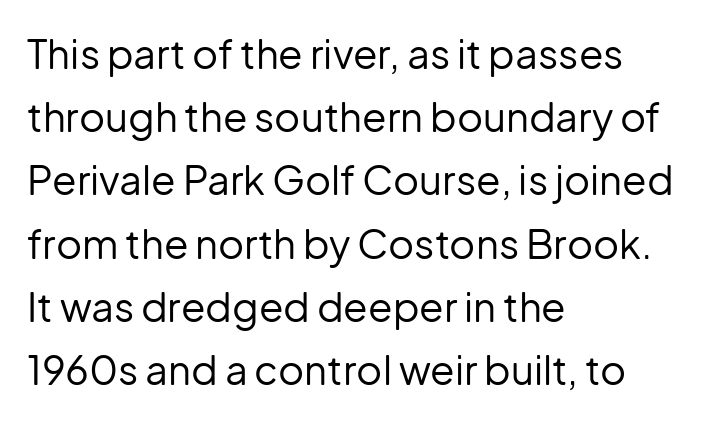
Q: Is the text bold? A: No.
Q: Is the text italic (slanted)? A: No, it is upright.
Q: Is the typeface a serif or a sans-serif typeface? A: Sans-serif.
Q: Is the text underlined? A: No.
Q: How is the paragraph aligned? A: Left-aligned.
Q: Is the spacing between letters normal or unusually wide? A: Normal.
Q: Is the spacing between lines tight, normal or loose? A: Normal.
Q: Width (condensed, normal, or wide)? A: Normal.
Q: Stroke contrast? A: Low.
Q: x-height? A: Medium.
Q: Monospaced? A: No.
